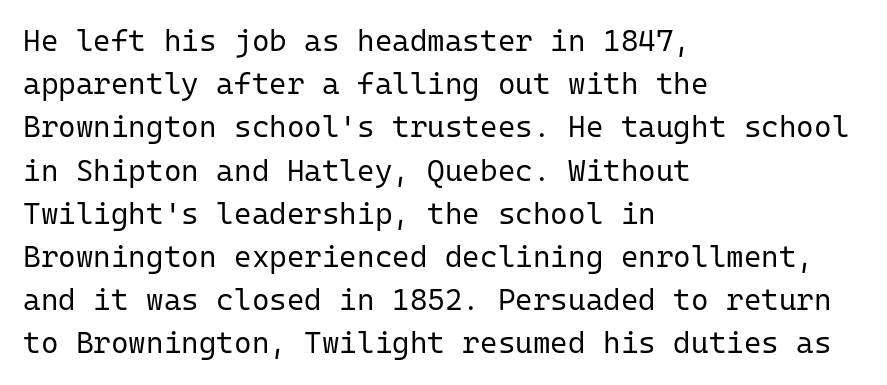
It's the straight-up-and-down kind of type. The weight tops out at a normal text grade. Alignment: flush left. Do the characters align in a grid? Yes, the font is monospaced.
